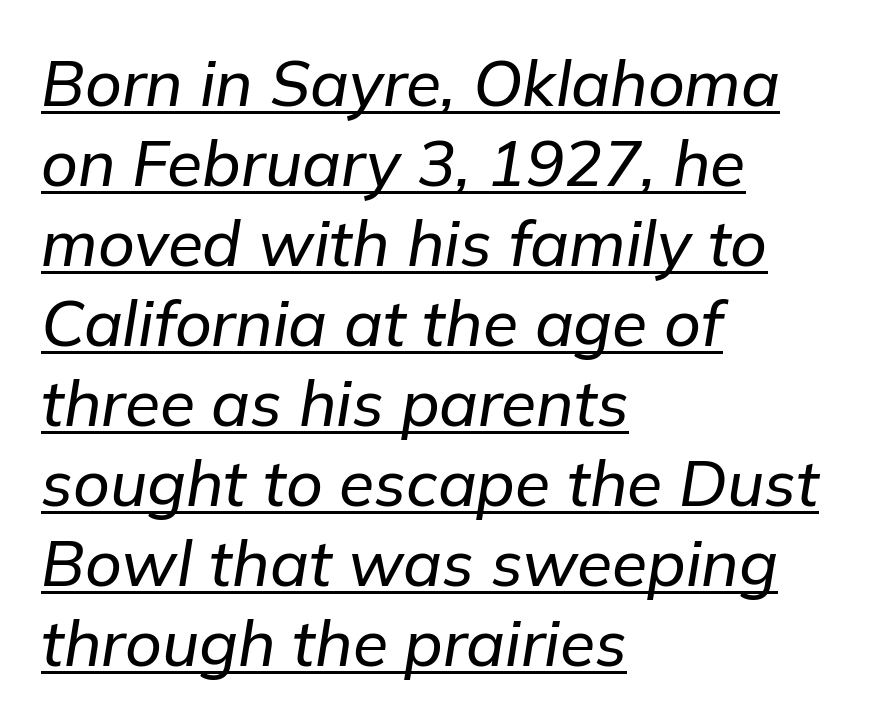
Here the designer chose a conventional face with non-uniform glyph widths. The letterforms sit shoulder to shoulder at normal distance. Yep, that's italic — everything's leaning. Line spacing here is normal. Which margin do the lines hug? The left one — the right edge is uneven.
